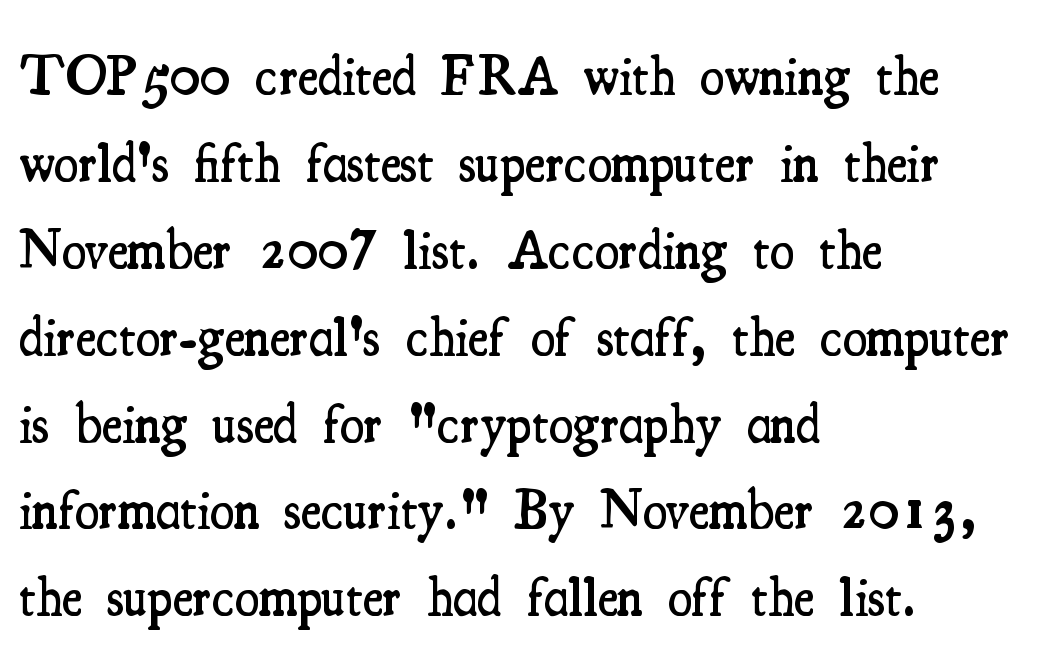
Q: Is the text bold? A: Semi-bold.
Q: Is the text italic (slanted)? A: No, it is upright.
Q: Is the typeface a serif or a sans-serif typeface? A: Serif.
Q: Is the text underlined? A: No.
Q: How is the paragraph aligned? A: Left-aligned.
Q: Is the spacing between letters normal or unusually wide? A: Normal.
Q: Is the spacing between lines tight, normal or loose? A: Normal.
Q: Width (condensed, normal, or wide)? A: Condensed.
Q: Stroke contrast? A: Medium.
Q: x-height? A: Small.
Q: Monospaced? A: No.
